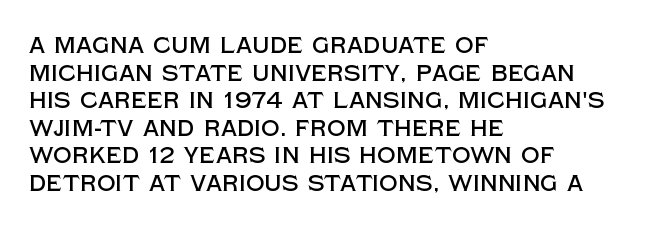
Q: Is the text italic (slanted)? A: No, it is upright.
Q: Is the text underlined? A: No.
Q: How is the paragraph aligned? A: Left-aligned.
Q: Is the spacing between letters normal or unusually wide? A: Normal.
